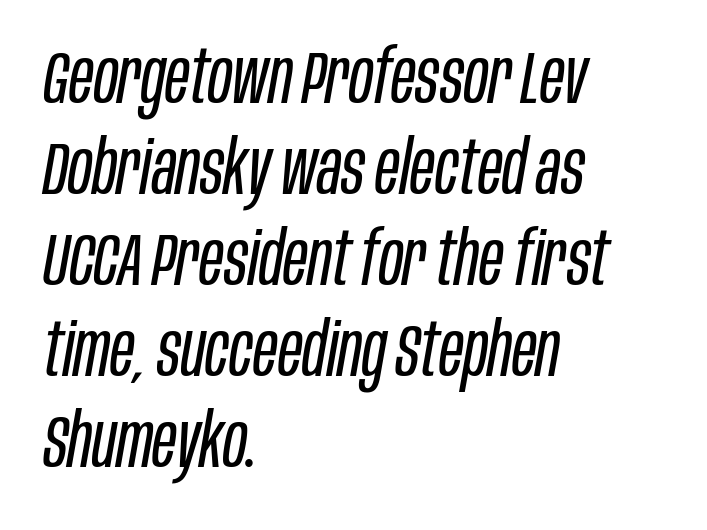
{"italic": "yes", "lean": "right", "slant_degrees": 10, "bold": "no", "weight": "regular", "width": "condensed", "stroke_contrast": "low", "x_height": "large", "monospaced": "no", "underline": "no", "align": "left", "line_spacing_ratio": 1.23, "letter_spacing": "normal", "letter_spacing_em": 0.0, "glyph_px": 74}
